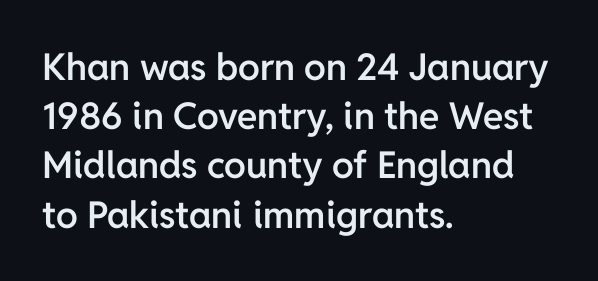
The image shows 37 px semibold sans-serif type, upright; set left-aligned, normal line spacing (1.33x), normal letter spacing, not underlined; low stroke contrast and a medium x-height.
